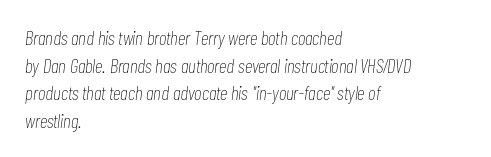
Unmarked baselines from the first word to the last. The text carries the slant typical of an italic or oblique font. Spacing between characters is what you'd get straight out of the box. This block has exactly the height ordinary leading produces.
